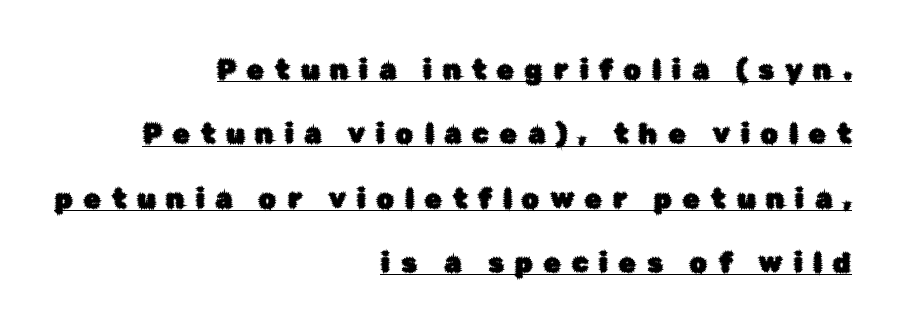
{"italic": "no", "underline": "yes", "align": "right", "line_spacing": "loose", "line_spacing_ratio": 2.38, "letter_spacing": "wide", "letter_spacing_em": 0.41, "glyph_px": 27}
